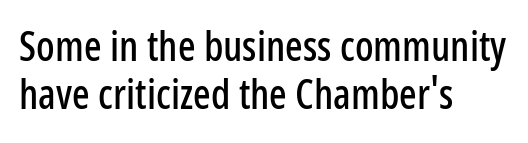
The image shows 41 px condensed sans-serif type, upright; set left-aligned, line spacing 1.17x, normal letter spacing, not underlined; low stroke contrast and a medium x-height.
